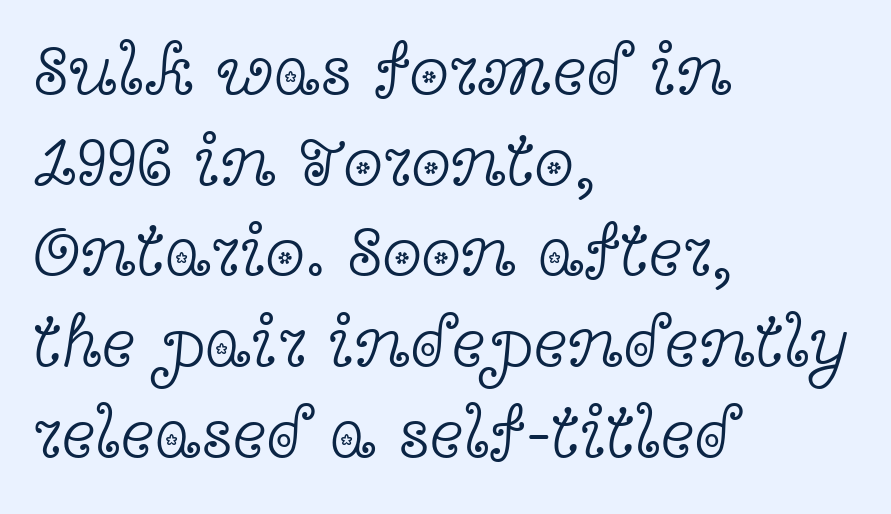
This rendering uses left alignment, leaving the right contour irregular. Do the letters lean? They stand straight. Counters stay open thanks to moderate or lighter strokes. Each new line begins a customary step beneath the previous one.
